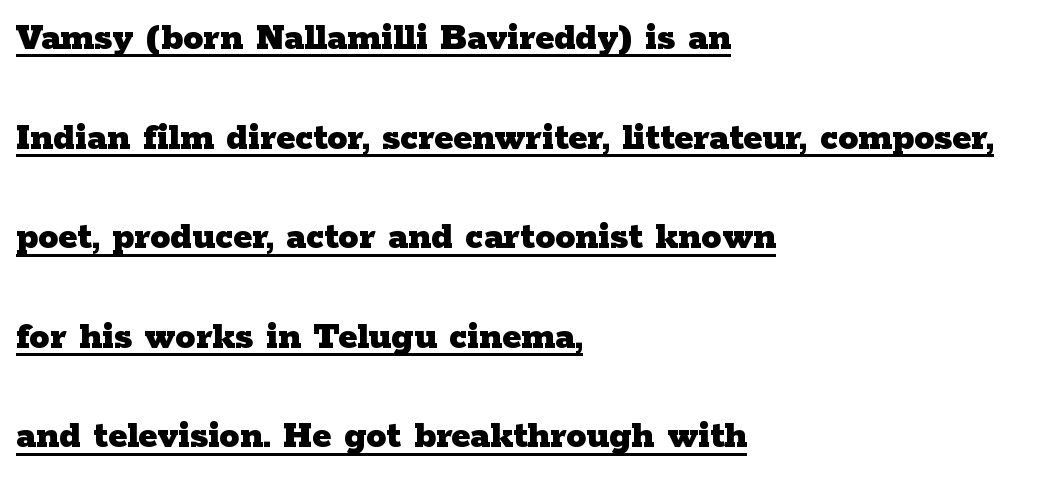
{"serif": "yes", "italic": "no", "bold": "yes", "weight": "heavy", "width": "wide", "stroke_contrast": "low", "x_height": "medium", "monospaced": "no", "underline": "yes", "align": "left", "line_spacing": "loose", "line_spacing_ratio": 2.49, "letter_spacing": "normal", "letter_spacing_em": 0.0, "glyph_px": 40}
